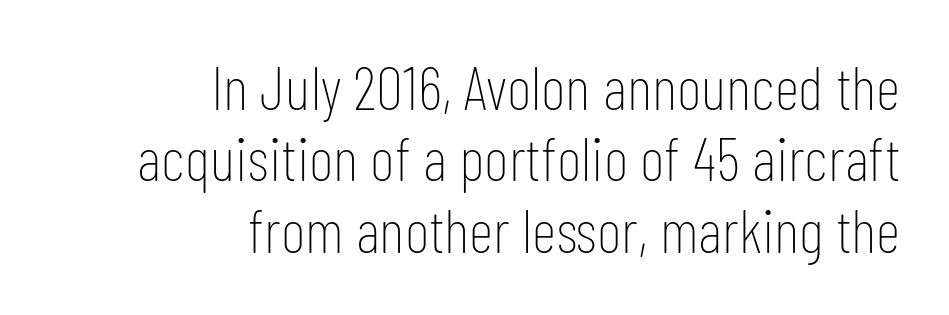
{"serif": "no", "italic": "no", "bold": "no", "weight": "thin", "width": "condensed", "stroke_contrast": "low", "x_height": "medium", "monospaced": "no", "underline": "no", "align": "right", "line_spacing_ratio": 1.17, "letter_spacing": "normal", "letter_spacing_em": 0.0, "glyph_px": 61}
